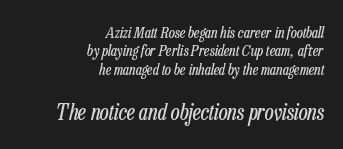
Counters stay open thanks to moderate or lighter strokes. The gaps between neighbouring characters are ordinary and unremarkable. Block two is the big one; block one sits smaller above it. A student would call this right alignment; a typographer would say flush right, rag left. The typography opts for an oblique posture over an upright one. Bare-footed words on every line.
